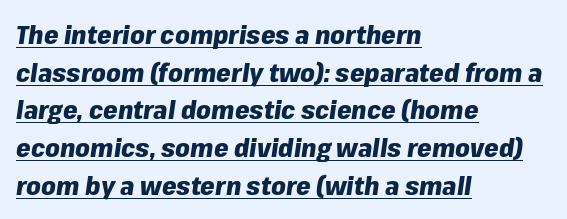
{"italic": "yes", "lean": "right", "slant_degrees": 8, "bold": "yes", "underline": "yes", "align": "left", "line_spacing": "normal", "line_spacing_ratio": 1.45, "letter_spacing": "normal", "letter_spacing_em": 0.0, "glyph_px": 26}
